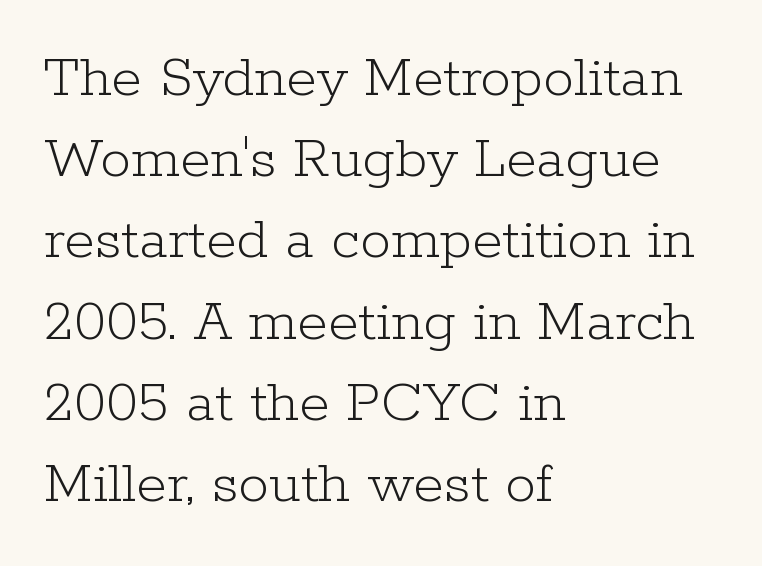
Q: Is the text bold? A: No.
Q: Is the text italic (slanted)? A: No, it is upright.
Q: Is the typeface a serif or a sans-serif typeface? A: Serif.
Q: Is the text underlined? A: No.
Q: How is the paragraph aligned? A: Left-aligned.
Q: Is the spacing between letters normal or unusually wide? A: Normal.
Q: Is the spacing between lines tight, normal or loose? A: Normal.
Q: Width (condensed, normal, or wide)? A: Normal.
Q: Stroke contrast? A: Low.
Q: x-height? A: Medium.
Q: Monospaced? A: No.
